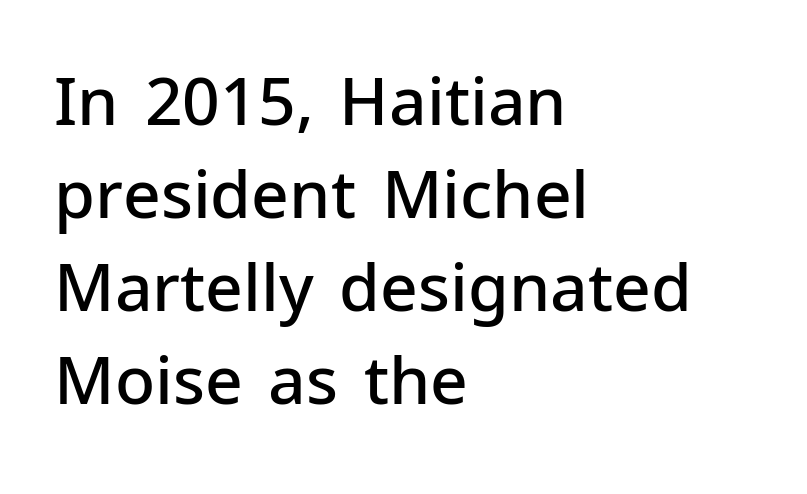
Q: Is the text bold? A: Semi-bold.
Q: Is the text italic (slanted)? A: No, it is upright.
Q: Is the typeface a serif or a sans-serif typeface? A: Sans-serif.
Q: Is the text underlined? A: No.
Q: How is the paragraph aligned? A: Left-aligned.
Q: Is the spacing between letters normal or unusually wide? A: Normal.
Q: Is the spacing between lines tight, normal or loose? A: Normal.
Q: Width (condensed, normal, or wide)? A: Normal.
Q: Stroke contrast? A: Low.
Q: x-height? A: Medium.
Q: Monospaced? A: No.
